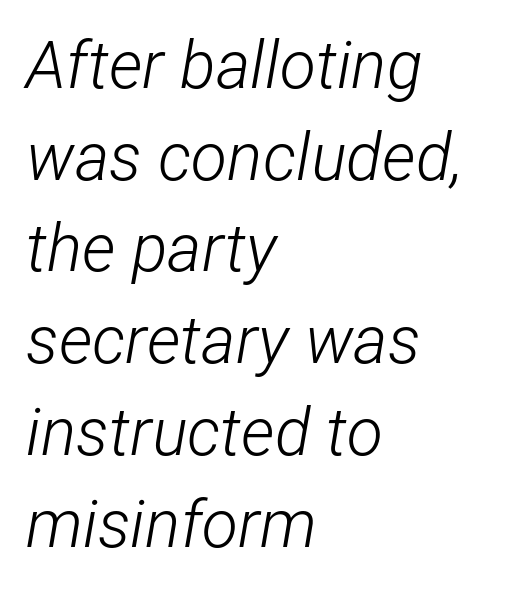
The image shows 66 px light, condensed type, italic (leaning right); set left-aligned, normal line spacing (1.39x), normal letter spacing, not underlined; low stroke contrast and a medium x-height.
